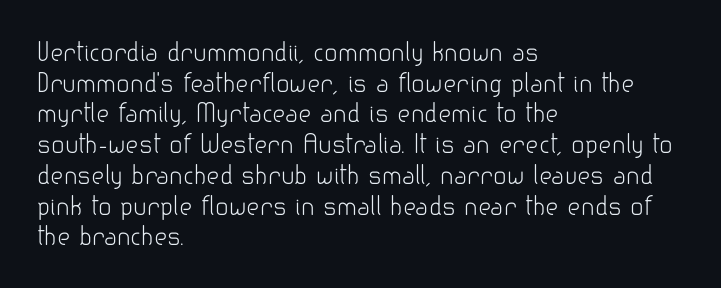
Q: Is the text bold? A: No.
Q: Is the text italic (slanted)? A: No, it is upright.
Q: Is the text underlined? A: No.
Q: How is the paragraph aligned? A: Left-aligned.
Q: Is the spacing between letters normal or unusually wide? A: Normal.
